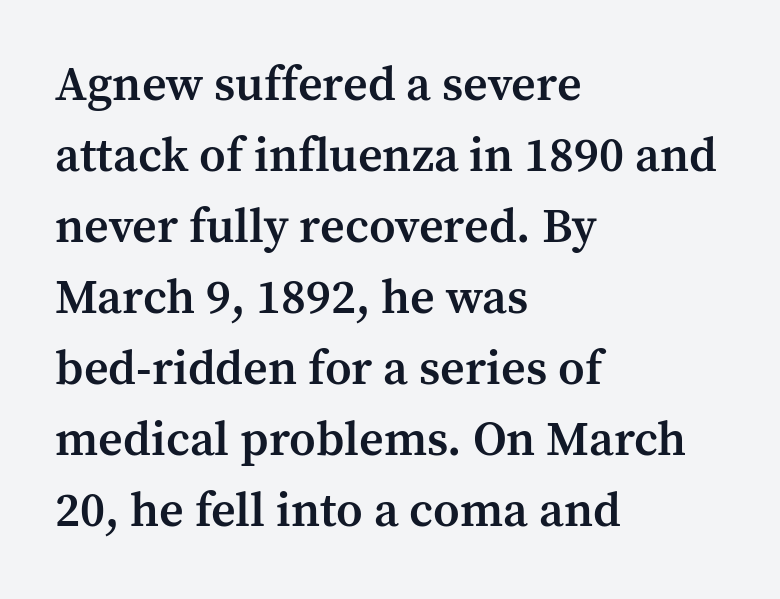
Compared with typical body copy, the letter spacing here is the same. The letters advance in unequal steps, a hallmark of proportional type. Designer's note — italics off, roman on. Is there much room between lines? A standard amount, neither cramped nor airy. A fair bit of extra ink — the face is semibold, not bold. Underlining? Definitely not there.
